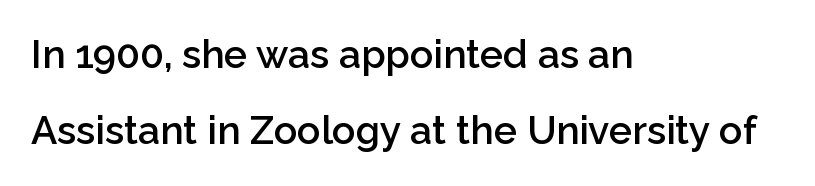
The image shows 39 px semibold sans-serif type, upright; set left-aligned, loose line spacing (1.96x), normal letter spacing, not underlined; low stroke contrast and a medium x-height.
